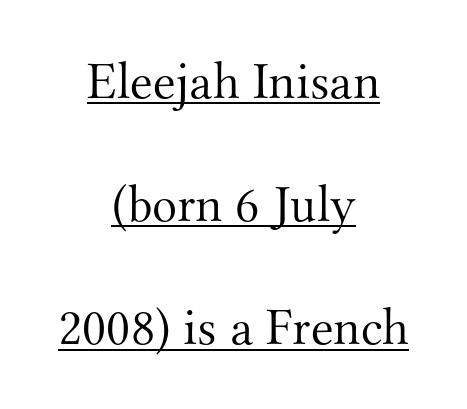
{"serif": "yes", "italic": "no", "bold": "no", "weight": "light", "width": "normal", "stroke_contrast": "medium", "x_height": "small", "monospaced": "no", "underline": "yes", "align": "center", "line_spacing": "loose", "line_spacing_ratio": 2.37, "letter_spacing": "normal", "letter_spacing_em": 0.0, "glyph_px": 52}
